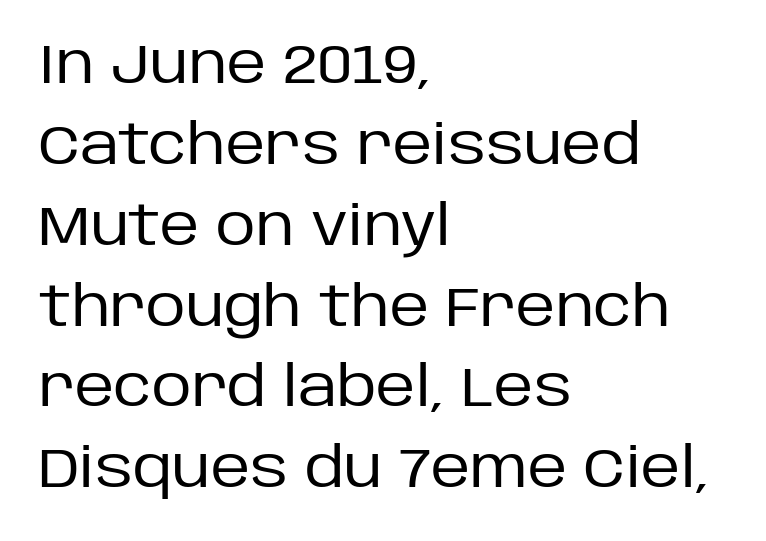
{"serif": "no", "italic": "no", "bold": "no", "weight": "regular", "width": "normal", "stroke_contrast": "low", "x_height": "large", "monospaced": "no", "underline": "no", "align": "left", "line_spacing": "normal", "line_spacing_ratio": 1.47, "letter_spacing": "normal", "letter_spacing_em": 0.0, "glyph_px": 55}
